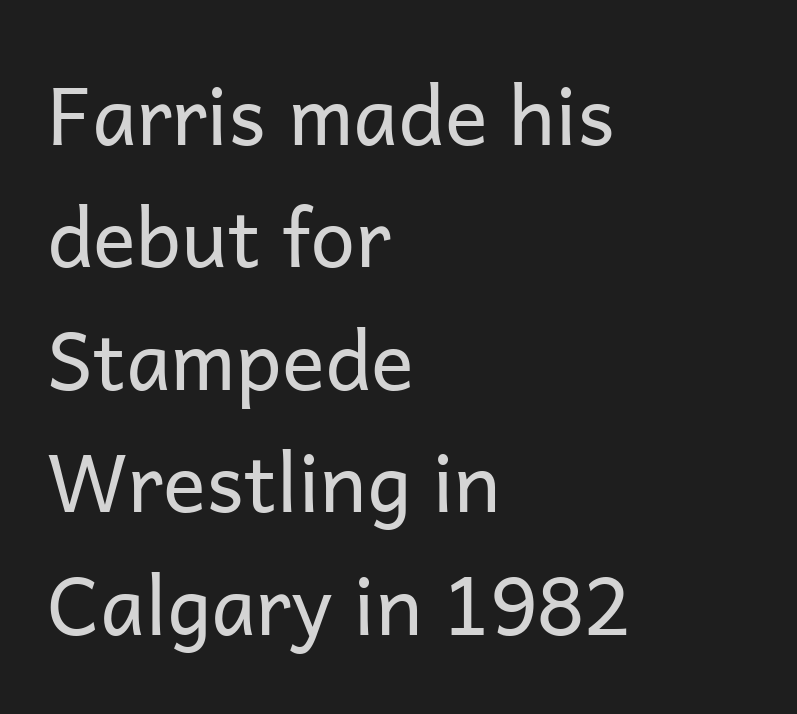
Each line starts at the same left margin while the right side varies. The horizontal fit of the characters is conventional and even. Nobody drew a line under any word here. Classification — sans serif. Weight class: somewhere from thin through regular. Is this a fixed-width face? No — the glyphs have proportional, varying widths.
